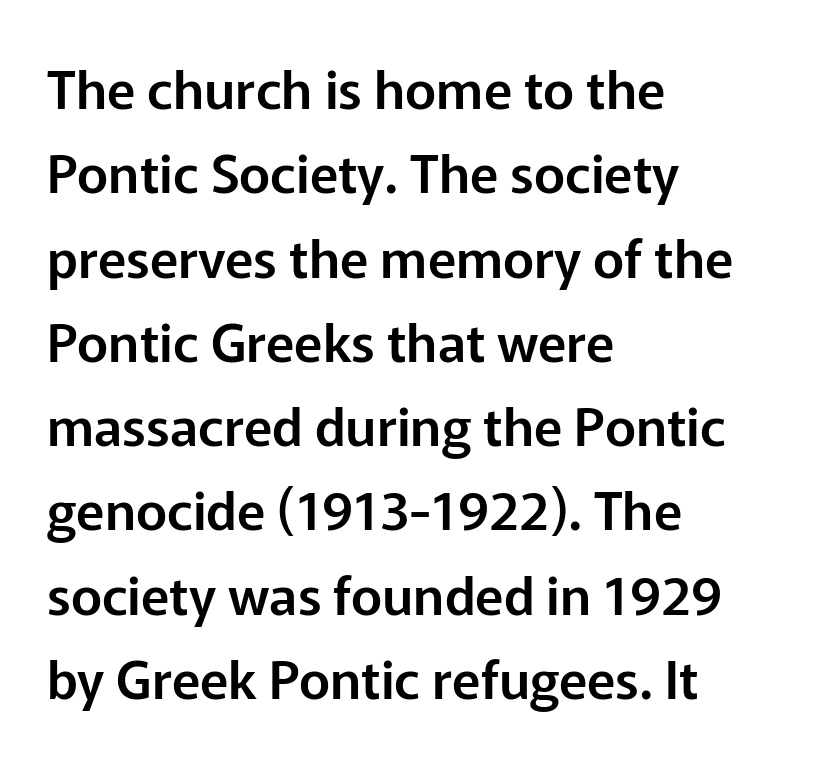
The image shows 53 px sans-serif type, upright; set left-aligned, normal line spacing (1.59x), normal letter spacing, not underlined; low stroke contrast and a medium x-height.
